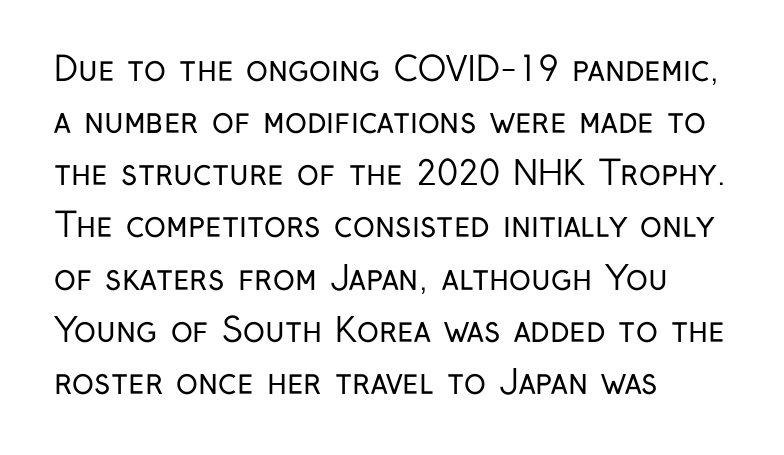
Reading down the column, the eye jumps a familiar distance to each next line. You could not count columns in this text — the font is proportionally spaced. This sample uses an upright cut, with every glyph sitting square on the baseline. Does the type have serifs? No, each stem ends abruptly. This rendering uses left alignment, leaving the right contour irregular. How are the letters spaced? Ordinarily, with no added tracking.
